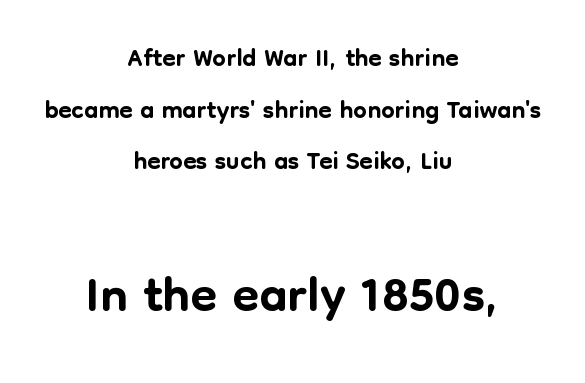
The image shows 76 px sans-serif type, upright; set centered, normal line spacing (1.36x), normal letter spacing, not underlined; the second (bottom) block is 2.0x larger; low stroke contrast and a medium x-height.
